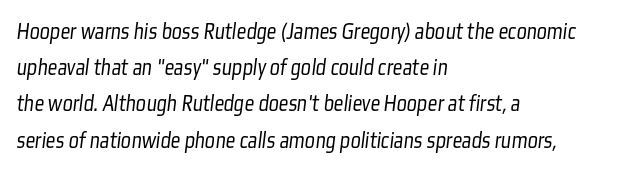
{"bold": "no", "underline": "no", "align": "left", "line_spacing": "normal", "line_spacing_ratio": 1.51, "letter_spacing": "normal", "letter_spacing_em": 0.0, "glyph_px": 24}
